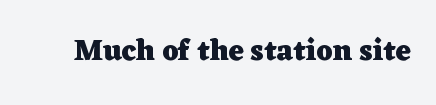
{"serif": "yes", "italic": "no", "bold": "yes", "weight": "heavy", "width": "wide", "stroke_contrast": "low", "x_height": "medium", "monospaced": "no", "underline": "no", "letter_spacing": "normal", "letter_spacing_em": 0.0, "glyph_px": 29}
